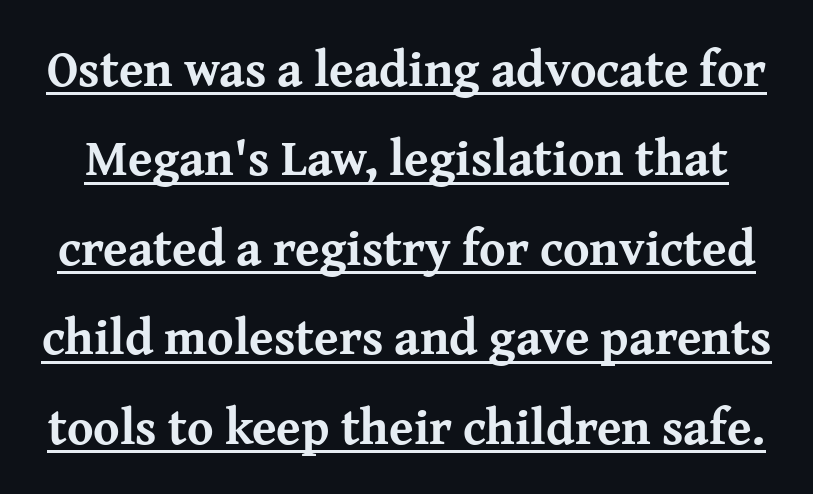
Q: Is the text bold? A: Yes.
Q: Is the text italic (slanted)? A: No, it is upright.
Q: Is the typeface a serif or a sans-serif typeface? A: Serif.
Q: Is the text underlined? A: Yes.
Q: Is the spacing between letters normal or unusually wide? A: Normal.
Q: Width (condensed, normal, or wide)? A: Normal.
Q: Stroke contrast? A: Medium.
Q: x-height? A: Medium.
Q: Monospaced? A: No.
